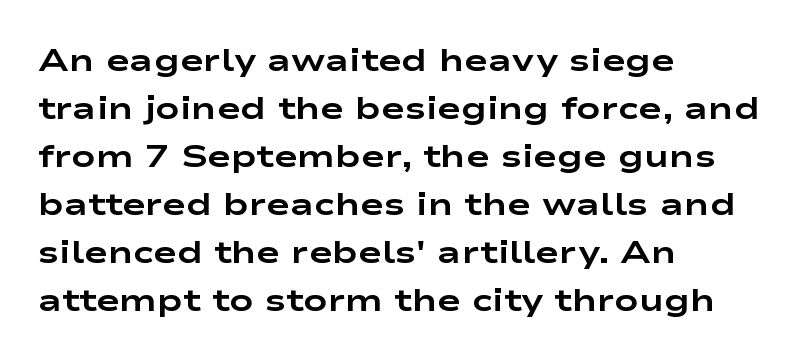
{"serif": "no", "italic": "no", "bold": "yes", "weight": "bold", "width": "wide", "stroke_contrast": "low", "x_height": "medium", "monospaced": "no", "underline": "no", "align": "left", "line_spacing": "normal", "line_spacing_ratio": 1.5, "letter_spacing": "normal", "letter_spacing_em": 0.0, "glyph_px": 32}
